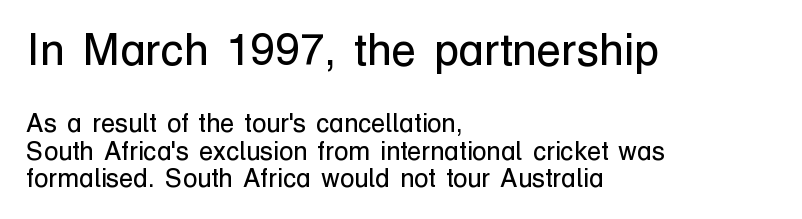
{"serif": "no", "italic": "no", "bold": "no", "weight": "regular", "width": "normal", "stroke_contrast": "low", "x_height": "medium", "monospaced": "no", "underline": "no", "align": "left", "line_spacing": "tight", "line_spacing_ratio": 1.05, "letter_spacing": "normal", "letter_spacing_em": 0.0, "larger_block": "first", "size_ratio": 1.73, "glyph_px": 45}
